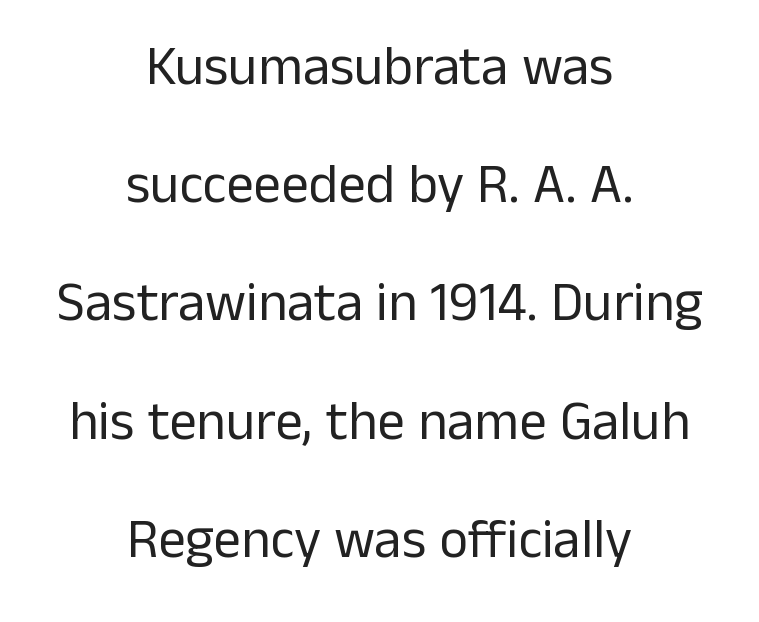
Q: Is the text bold? A: No.
Q: Is the text italic (slanted)? A: No, it is upright.
Q: Is the typeface a serif or a sans-serif typeface? A: Sans-serif.
Q: Is the text underlined? A: No.
Q: How is the paragraph aligned? A: Centered.
Q: Is the spacing between letters normal or unusually wide? A: Normal.
Q: Is the spacing between lines tight, normal or loose? A: Loose.
Q: Width (condensed, normal, or wide)? A: Normal.
Q: Stroke contrast? A: Low.
Q: x-height? A: Medium.
Q: Monospaced? A: No.
